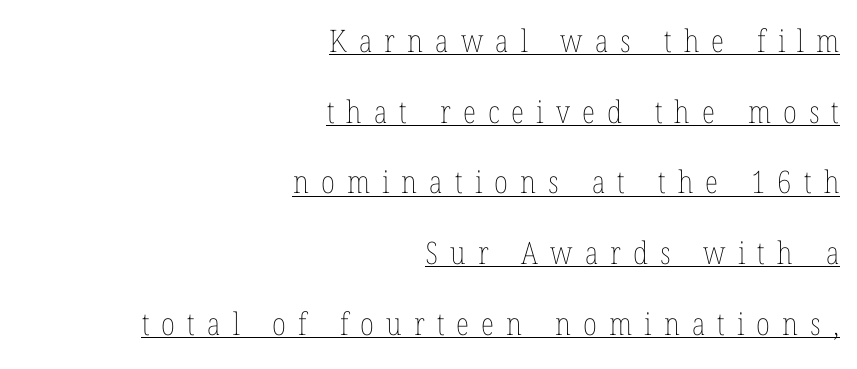
The image shows 31 px thin, condensed type, upright; set right-aligned, loose line spacing (2.28x), unusually wide letter spacing (+0.39 em), underlined; low stroke contrast and a medium x-height.
